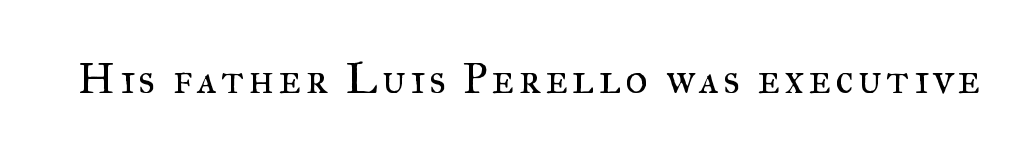
Q: Is the text bold? A: No.
Q: Is the text italic (slanted)? A: No, it is upright.
Q: Is the typeface a serif or a sans-serif typeface? A: Serif.
Q: Is the text underlined? A: No.
Q: Width (condensed, normal, or wide)? A: Normal.
Q: Stroke contrast? A: Medium.
Q: x-height? A: Small.
Q: Monospaced? A: No.
